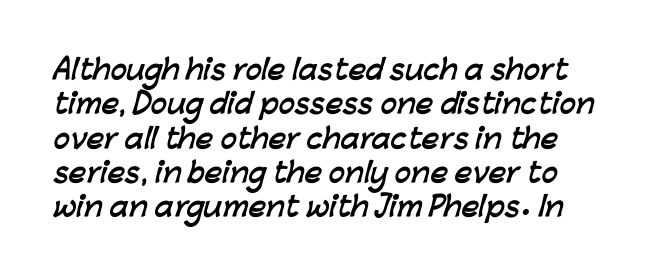
The image shows 27 px bold type; set normal line spacing (1.27x), normal letter spacing, not underlined.
